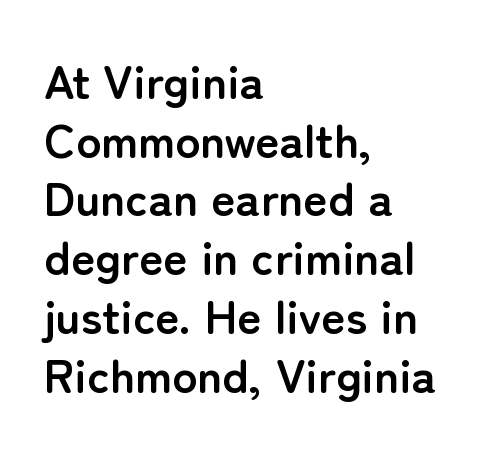
The image shows 47 px semibold sans-serif type, upright; set left-aligned, normal line spacing (1.25x), normal letter spacing, not underlined; low stroke contrast and a medium x-height.
